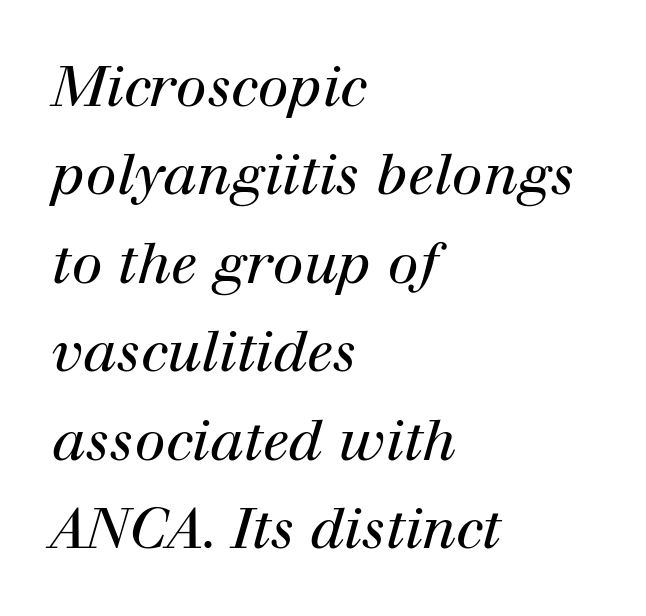
Has an underline been added? It has not. The strokes carry an ordinary text weight at most. Type style note: has serifs. The space between consecutive lines is moderate.
